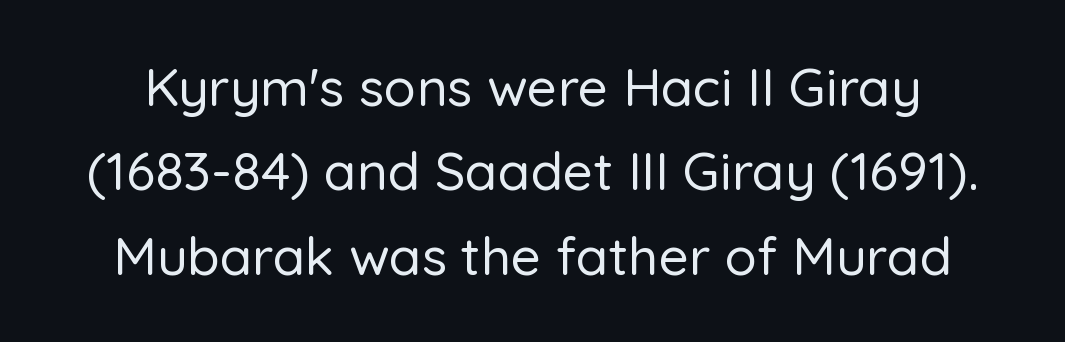
{"serif": "no", "italic": "no", "width": "normal", "stroke_contrast": "low", "x_height": "medium", "monospaced": "no", "underline": "no", "line_spacing": "normal", "line_spacing_ratio": 1.59, "letter_spacing": "normal", "letter_spacing_em": 0.0, "glyph_px": 53}
